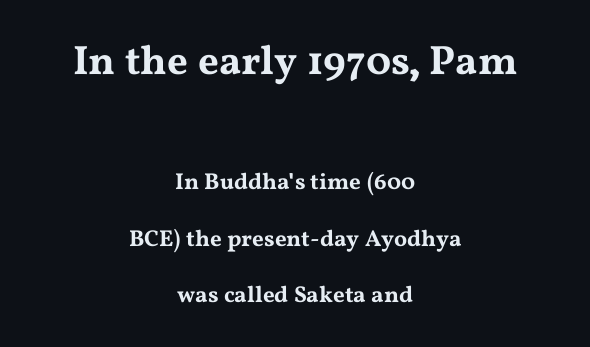
{"serif": "yes", "italic": "no", "width": "wide", "stroke_contrast": "medium", "x_height": "medium", "monospaced": "no", "underline": "no", "align": "center", "line_spacing": "loose", "line_spacing_ratio": 2.45, "letter_spacing": "normal", "letter_spacing_em": 0.0, "larger_block": "first", "size_ratio": 1.78, "glyph_px": 41}
